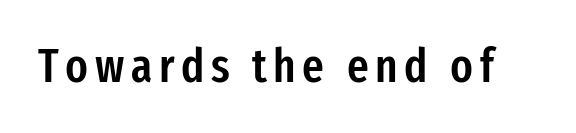
Quick note: not italic, upright. Classification — sans serif. A typesetter would call this proportional, since set widths differ per character. This rendering features lettering with no underline. Firm but not heavy-handed strokes: this text is semibold.
